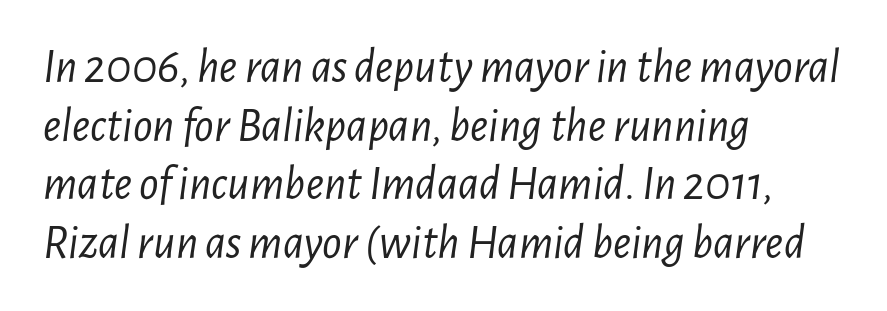
{"italic": "yes", "lean": "right", "slant_degrees": 7, "bold": "no", "weight": "light", "width": "condensed", "stroke_contrast": "low", "x_height": "medium", "monospaced": "no", "underline": "no", "align": "left", "line_spacing_ratio": 1.22, "letter_spacing": "normal", "letter_spacing_em": 0.0, "glyph_px": 48}
